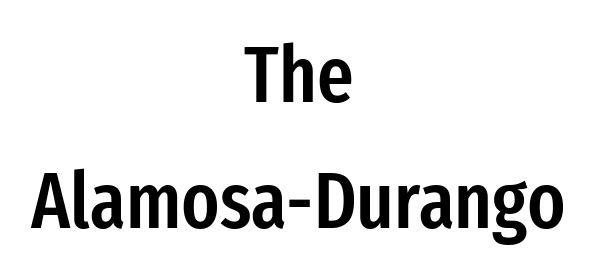
The image shows 79 px semibold, condensed sans-serif type, upright; set centered, normal line spacing (1.59x), normal letter spacing, not underlined; low stroke contrast and a medium x-height.
